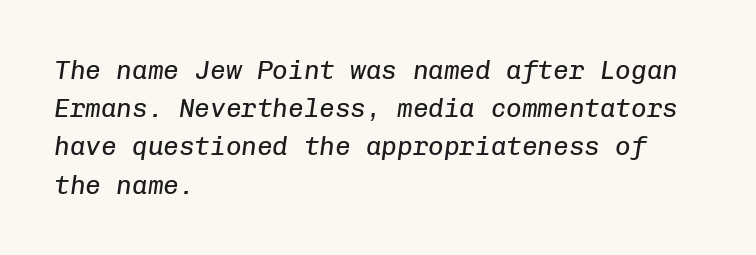
The image shows 26 px text type, italic (leaning right); set left-aligned, normal line spacing (1.47x), normal letter spacing, not underlined.
